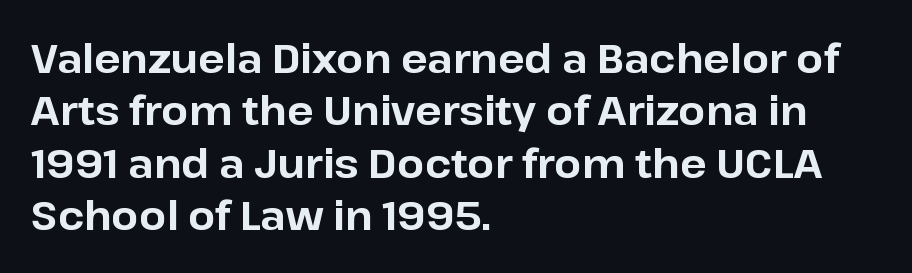
The image shows 39 px bold sans-serif type, upright; set left-aligned, normal line spacing (1.34x), normal letter spacing, not underlined; low stroke contrast and a medium x-height.
